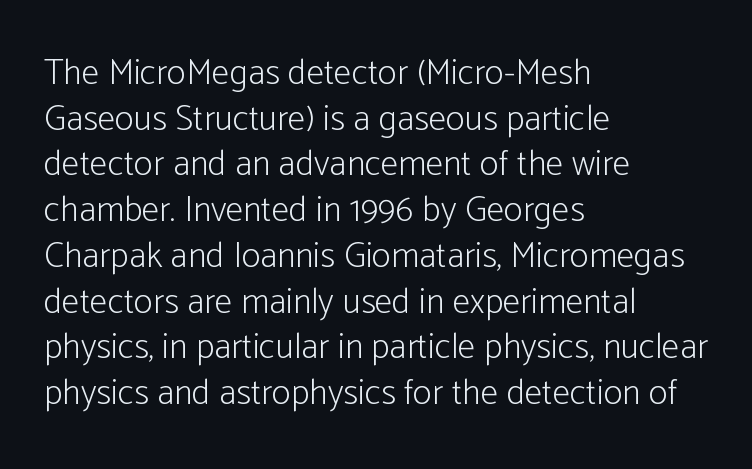
Weight class: somewhere from thin through regular. Line beginnings align vertically; line endings do not. Ascenders rise straight up at ninety degrees. Quick note: interline space is typical. The letters advance in unequal steps, a hallmark of proportional type. The strip under each line holds only bare page.
